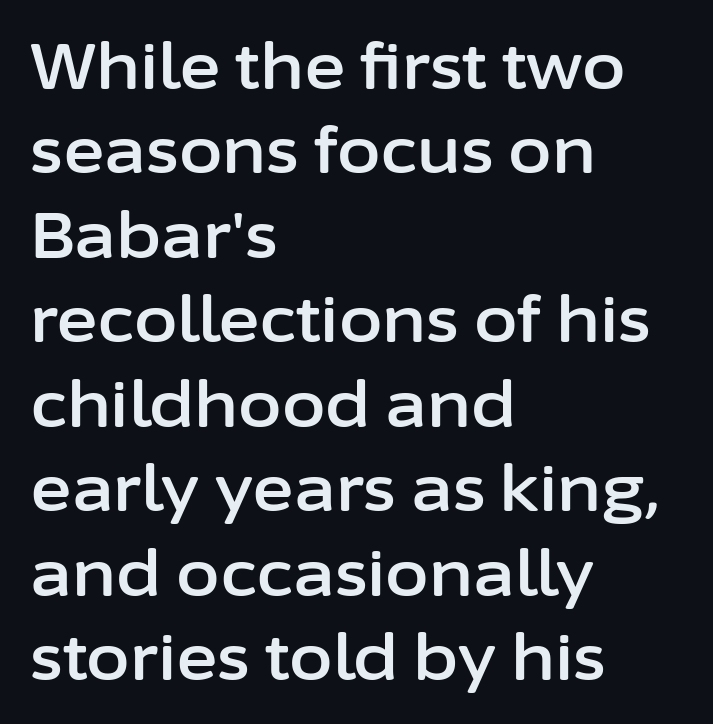
{"serif": "no", "italic": "no", "width": "normal", "stroke_contrast": "low", "x_height": "medium", "monospaced": "no", "underline": "no", "align": "left", "line_spacing": "normal", "line_spacing_ratio": 1.34, "letter_spacing": "normal", "letter_spacing_em": 0.0, "glyph_px": 63}
